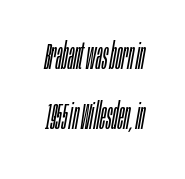
Q: Is the text bold? A: No.
Q: Is the text italic (slanted)? A: Yes, it leans right by about 10 degrees.
Q: Is the text underlined? A: No.
Q: Is the spacing between letters normal or unusually wide? A: Normal.
Q: Is the spacing between lines tight, normal or loose? A: Normal.
Q: Width (condensed, normal, or wide)? A: Condensed.
Q: Stroke contrast? A: Low.
Q: x-height? A: Large.
Q: Monospaced? A: No.
